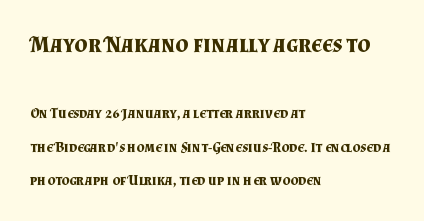
Does the lettering tilt? It doesn't — this is upright. As a designer I'd log this as weight 700, bold. Only glyphs here, with clear space below each row. Horizontal alignment here is leftward, the default for most running prose. This sample trades compactness for vertical openness between lines.
